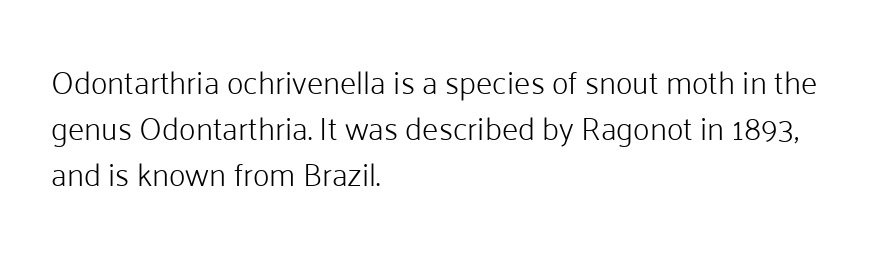
{"serif": "no", "italic": "no", "bold": "no", "weight": "light", "width": "normal", "stroke_contrast": "low", "x_height": "medium", "monospaced": "no", "underline": "no", "align": "left", "line_spacing": "normal", "line_spacing_ratio": 1.44, "letter_spacing": "normal", "letter_spacing_em": 0.0, "glyph_px": 32}
